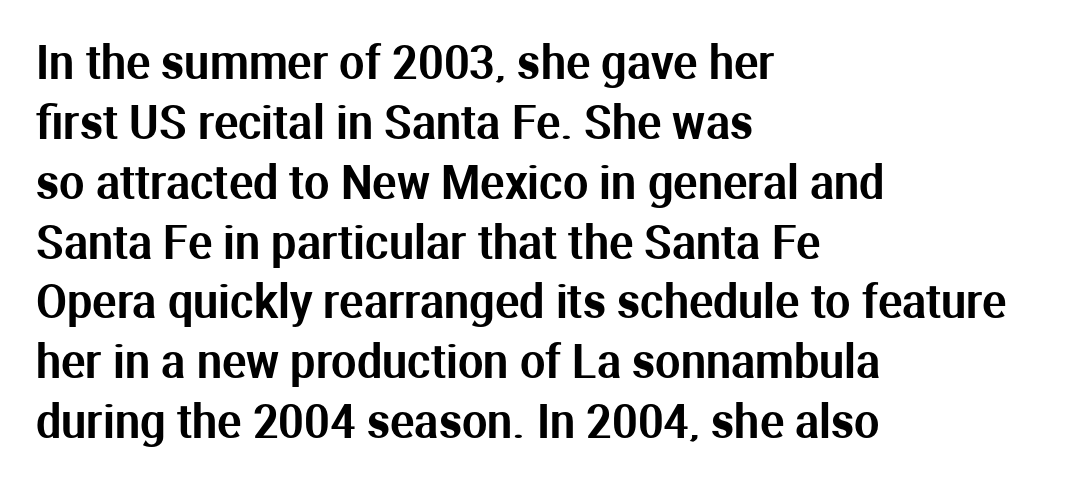
{"serif": "no", "italic": "no", "width": "normal", "stroke_contrast": "medium", "x_height": "medium", "monospaced": "no", "underline": "no", "align": "left", "line_spacing": "normal", "line_spacing_ratio": 1.33, "letter_spacing": "normal", "letter_spacing_em": 0.0, "glyph_px": 45}
